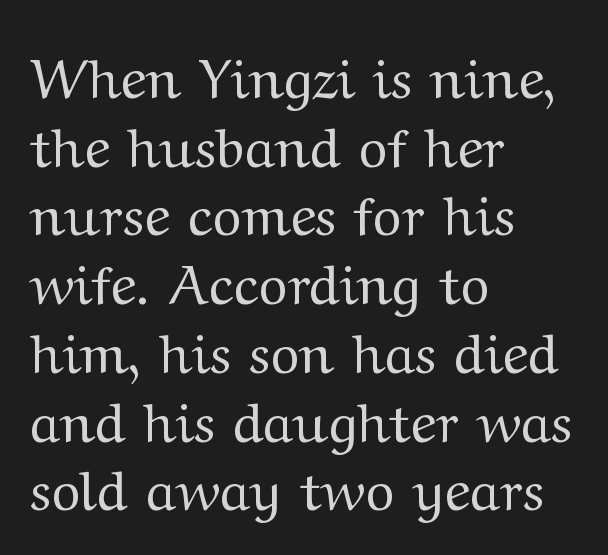
The image shows 55 px regular-weight, wide serif type, upright; set left-aligned, normal line spacing (1.25x), normal letter spacing, not underlined; medium stroke contrast and a medium x-height.
